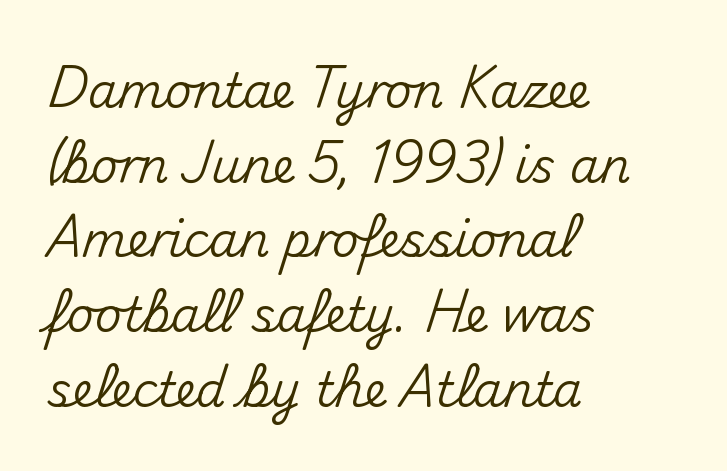
The image shows 47 px sans-serif type; set left-aligned, normal line spacing (1.59x), normal letter spacing, not underlined; medium stroke contrast and a small x-height.
